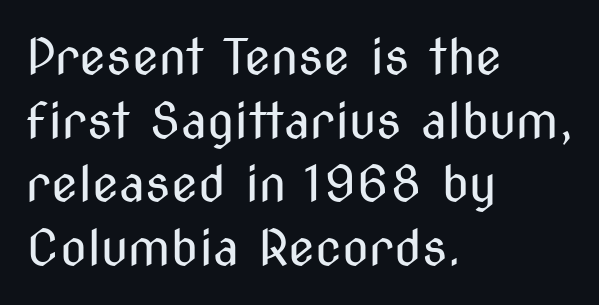
The image shows 49 px regular-weight, condensed sans-serif type, upright; set left-aligned, normal line spacing (1.3x), normal letter spacing, not underlined; medium stroke contrast and a medium x-height.
